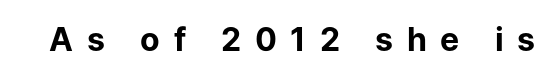
{"serif": "no", "italic": "no", "bold": "yes", "weight": "bold", "width": "normal", "stroke_contrast": "low", "x_height": "medium", "monospaced": "no", "underline": "no", "letter_spacing": "wide", "letter_spacing_em": 0.43, "glyph_px": 32}
